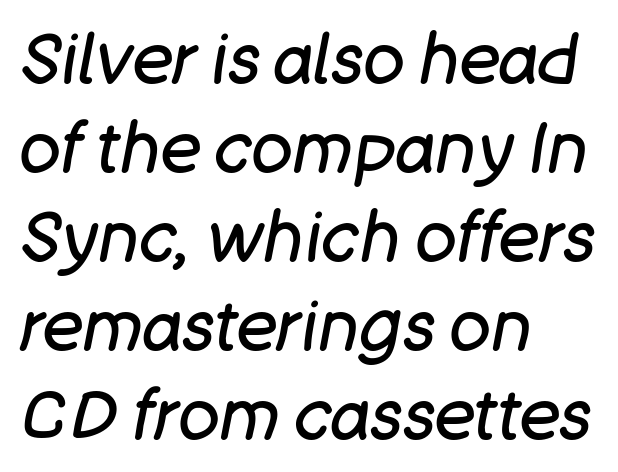
Q: Is the text bold? A: No.
Q: Is the text italic (slanted)? A: Yes, it leans right by about 11 degrees.
Q: Is the text underlined? A: No.
Q: How is the paragraph aligned? A: Left-aligned.
Q: Is the spacing between letters normal or unusually wide? A: Normal.
Q: Is the spacing between lines tight, normal or loose? A: Normal.
Q: Width (condensed, normal, or wide)? A: Normal.
Q: Stroke contrast? A: Low.
Q: x-height? A: Large.
Q: Monospaced? A: No.
